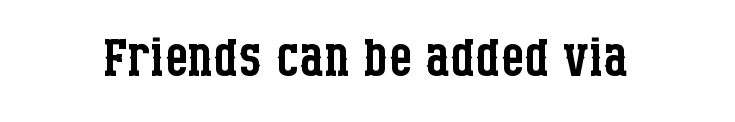
Q: Is the text bold? A: No.
Q: Is the text italic (slanted)? A: No, it is upright.
Q: Is the typeface a serif or a sans-serif typeface? A: Serif.
Q: Is the text underlined? A: No.
Q: Is the spacing between letters normal or unusually wide? A: Normal.
Q: Width (condensed, normal, or wide)? A: Condensed.
Q: Stroke contrast? A: Low.
Q: x-height? A: Large.
Q: Monospaced? A: No.
